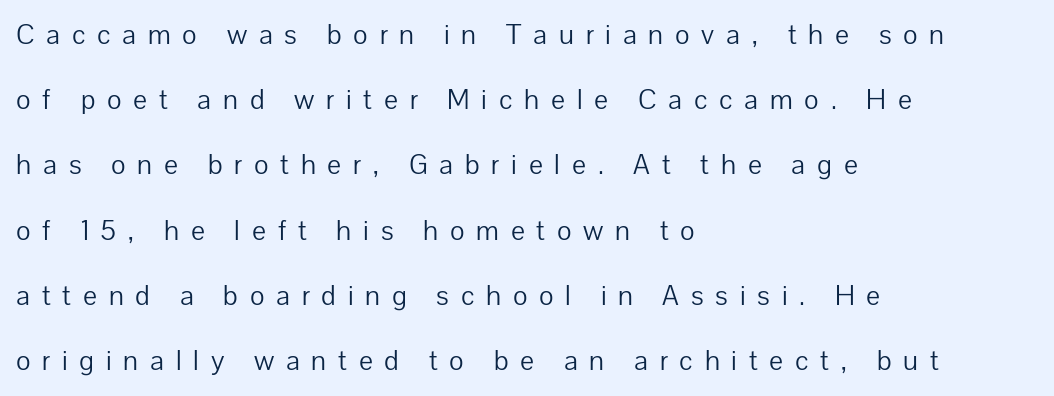
The image shows 28 px light sans-serif type, upright; set left-aligned, loose line spacing (2.33x), unusually wide letter spacing (+0.42 em), not underlined; low stroke contrast and a medium x-height.
